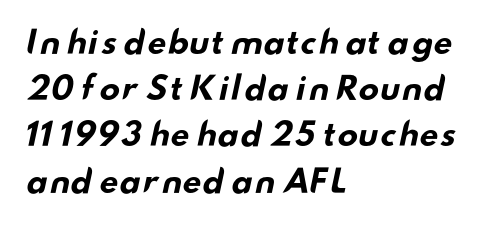
{"serif": "no", "bold": "yes", "weight": "bold", "width": "wide", "stroke_contrast": "low", "x_height": "small", "monospaced": "no", "underline": "no", "align": "left", "line_spacing": "normal", "line_spacing_ratio": 1.49, "letter_spacing": "normal", "letter_spacing_em": 0.0, "glyph_px": 31}
